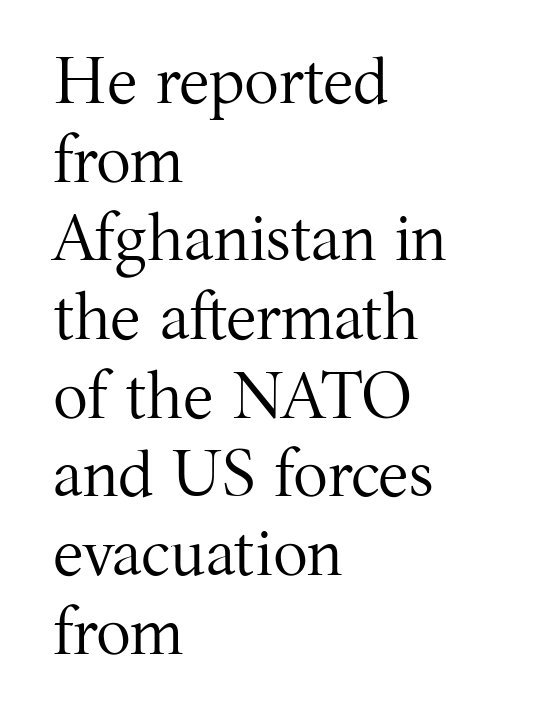
The image shows 65 px regular-weight serif type, upright; set left-aligned, line spacing 1.21x, normal letter spacing, not underlined; medium stroke contrast and a medium x-height.
